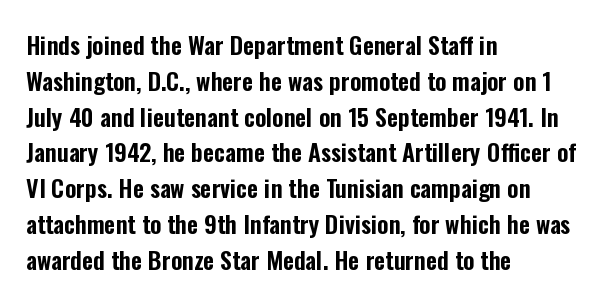
Q: Is the text italic (slanted)? A: No, it is upright.
Q: Is the text underlined? A: No.
Q: How is the paragraph aligned? A: Left-aligned.
Q: Is the spacing between letters normal or unusually wide? A: Normal.
Q: Is the spacing between lines tight, normal or loose? A: Normal.
